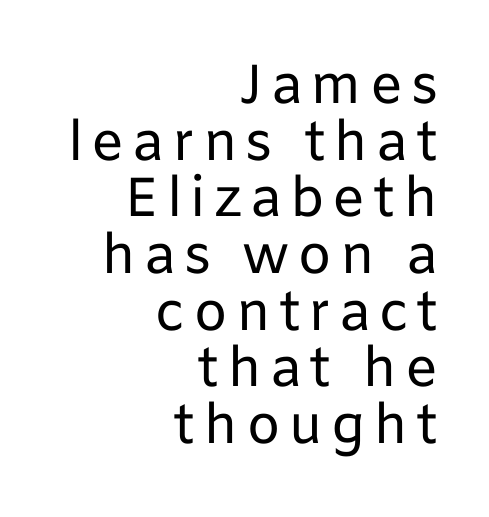
{"serif": "no", "italic": "no", "bold": "no", "weight": "regular", "width": "normal", "stroke_contrast": "low", "x_height": "medium", "monospaced": "no", "underline": "no", "align": "right", "line_spacing": "tight", "line_spacing_ratio": 1.03, "glyph_px": 55}
